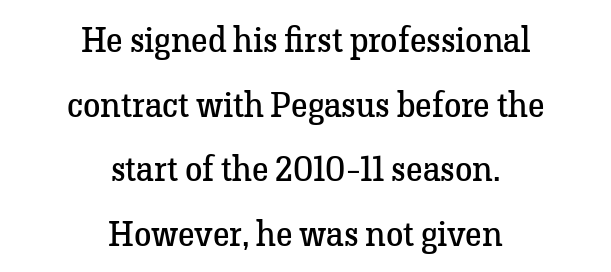
The typography opts for an upright posture over an oblique one. Each word holds together tightly as a unit, with standard inter-letter gaps. Caption: face not bold, strokes unweighted. Does the copy run flush right? No — it is centered line by line.
